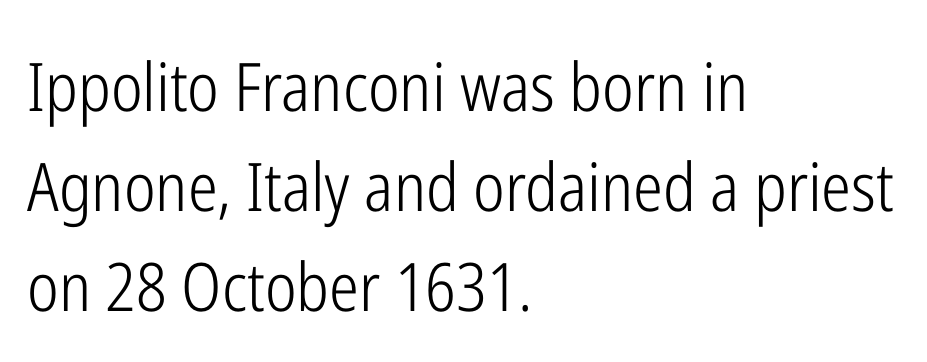
{"serif": "no", "italic": "no", "bold": "no", "weight": "light", "width": "condensed", "stroke_contrast": "low", "x_height": "medium", "monospaced": "no", "underline": "no", "align": "left", "line_spacing": "normal", "line_spacing_ratio": 1.49, "letter_spacing": "normal", "letter_spacing_em": 0.0, "glyph_px": 67}
